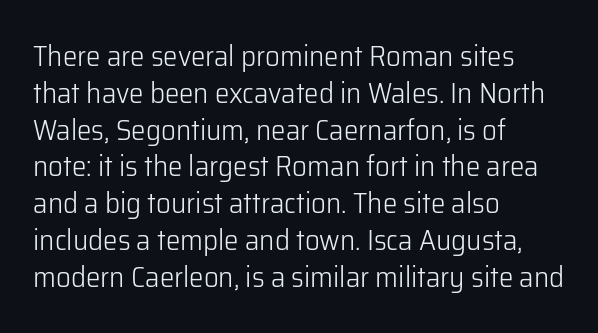
The image shows 29 px light sans-serif type, upright; set left-aligned, normal line spacing (1.27x), normal letter spacing, not underlined; low stroke contrast and a medium x-height.
